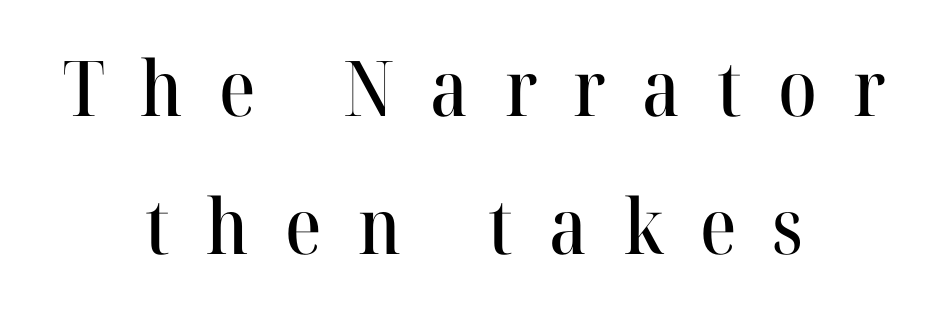
{"serif": "yes", "italic": "no", "width": "normal", "stroke_contrast": "high", "x_height": "medium", "monospaced": "no", "underline": "no", "align": "center", "line_spacing_ratio": 1.79, "letter_spacing": "wide", "letter_spacing_em": 0.47, "glyph_px": 77}
